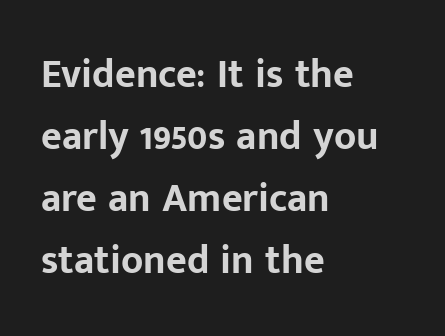
The image shows 40 px bold sans-serif type, upright; set left-aligned, normal line spacing (1.55x), normal letter spacing, not underlined; low stroke contrast and a medium x-height.
